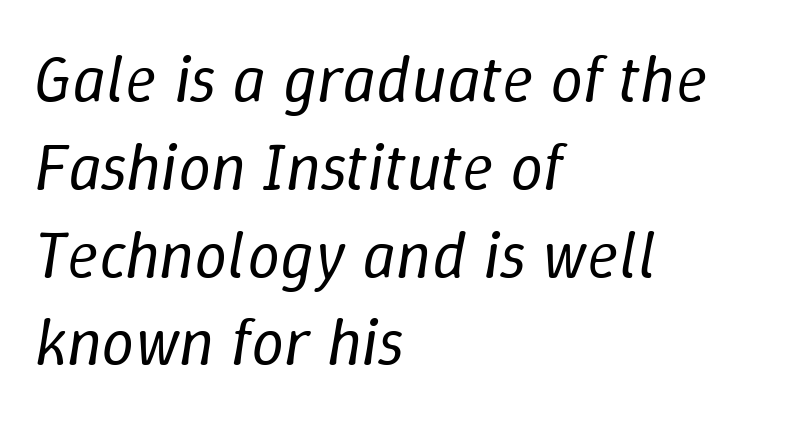
The font is comparable to plain body text, perhaps lighter. In CSS terms this would be text-align: left. Decoration check: the copy has no underline. Regarding leading, the lines here are spaced in the standard way. This sample has the flowing, uneven cadence of proportional lettering.
